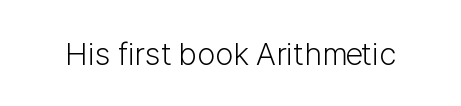
Q: Is the text bold? A: No.
Q: Is the text italic (slanted)? A: No, it is upright.
Q: Is the typeface a serif or a sans-serif typeface? A: Sans-serif.
Q: Is the text underlined? A: No.
Q: Is the spacing between letters normal or unusually wide? A: Normal.
Q: Width (condensed, normal, or wide)? A: Normal.
Q: Stroke contrast? A: Low.
Q: x-height? A: Medium.
Q: Monospaced? A: No.
